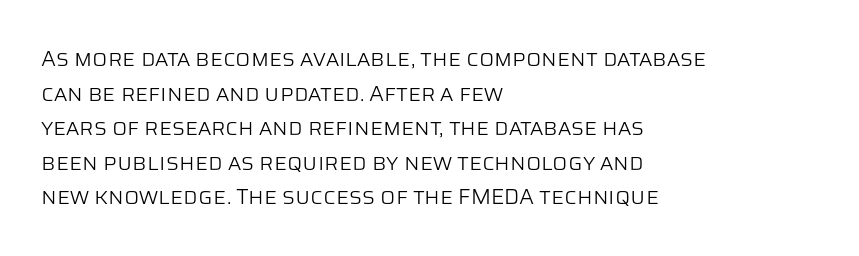
Q: Is the text bold? A: No.
Q: Is the text italic (slanted)? A: No, it is upright.
Q: Is the text underlined? A: No.
Q: How is the paragraph aligned? A: Left-aligned.
Q: Is the spacing between letters normal or unusually wide? A: Normal.
Q: Is the spacing between lines tight, normal or loose? A: Normal.
